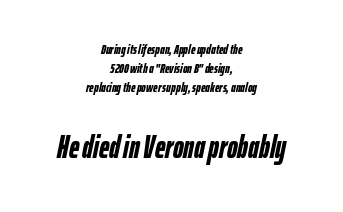
Successive baselines arrive at the customary interval. In CSS terms this would be text-align: center. How heavy is the stroke? Heavy — this is a bold. Tall strokes in this sample are angled rather than plumb. Plain, unruled lines of type.
